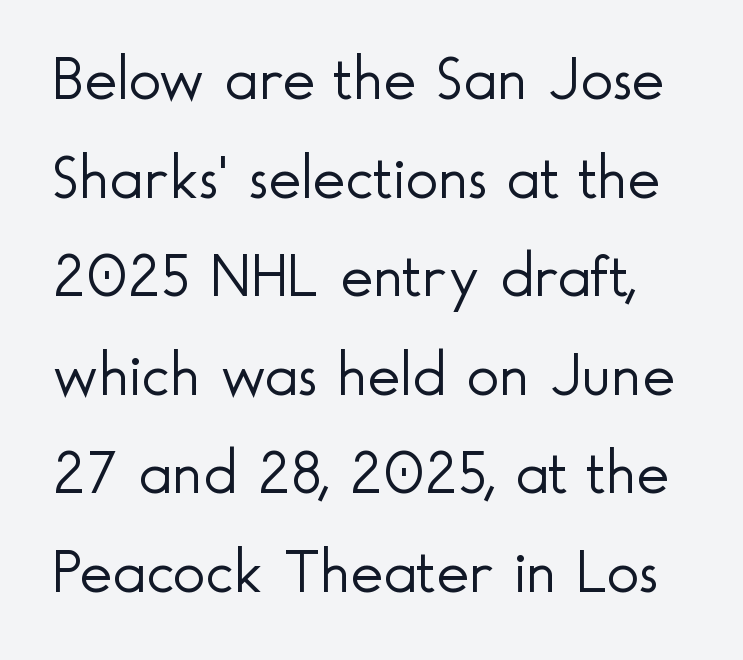
{"serif": "no", "italic": "no", "bold": "no", "weight": "light", "width": "normal", "x_height": "small", "monospaced": "no", "underline": "no", "line_spacing": "normal", "line_spacing_ratio": 1.59, "letter_spacing": "normal", "letter_spacing_em": 0.0, "glyph_px": 62}
